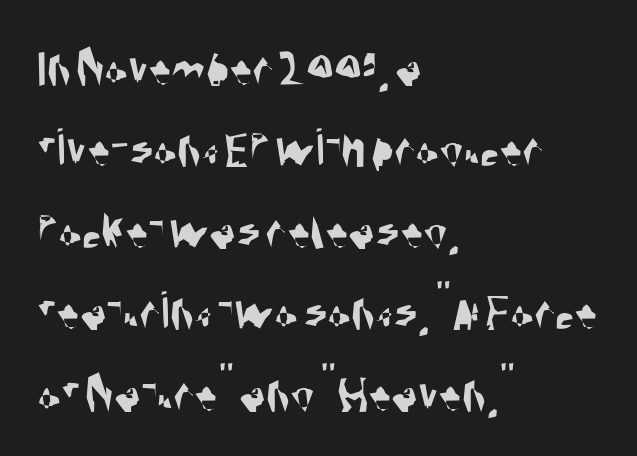
These lines are rendered in a variable-pitch font. If you measured baseline to baseline, you'd find a middling distance. There is no visible air inserted between adjacent glyphs. The face used here is a sans, in the tradition of grotesques and geometrics. Anything drawn beneath the words? Only blank space. Layout note: lines flush left.
